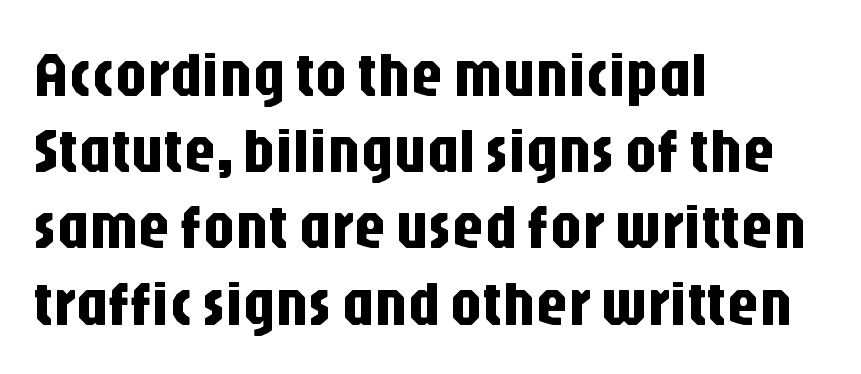
The image shows 63 px condensed sans-serif type, upright; set left-aligned, line spacing 1.21x, normal letter spacing, not underlined; low stroke contrast and a large x-height.
